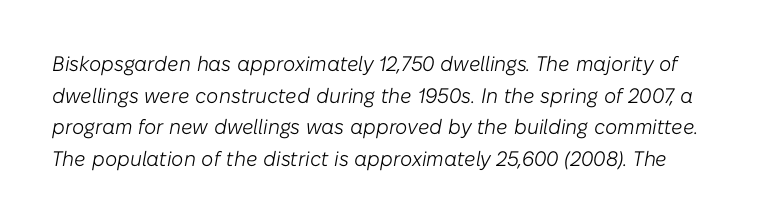
Q: Is the text bold? A: No.
Q: Is the text italic (slanted)? A: Yes, it leans right by about 10 degrees.
Q: Is the text underlined? A: No.
Q: Is the spacing between letters normal or unusually wide? A: Normal.
Q: Is the spacing between lines tight, normal or loose? A: Normal.
